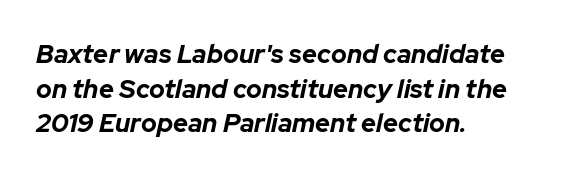
Q: Is the text bold? A: Yes.
Q: Is the text italic (slanted)? A: Yes, it leans right by about 12 degrees.
Q: Is the text underlined? A: No.
Q: How is the paragraph aligned? A: Left-aligned.
Q: Is the spacing between letters normal or unusually wide? A: Normal.
Q: Is the spacing between lines tight, normal or loose? A: Normal.
